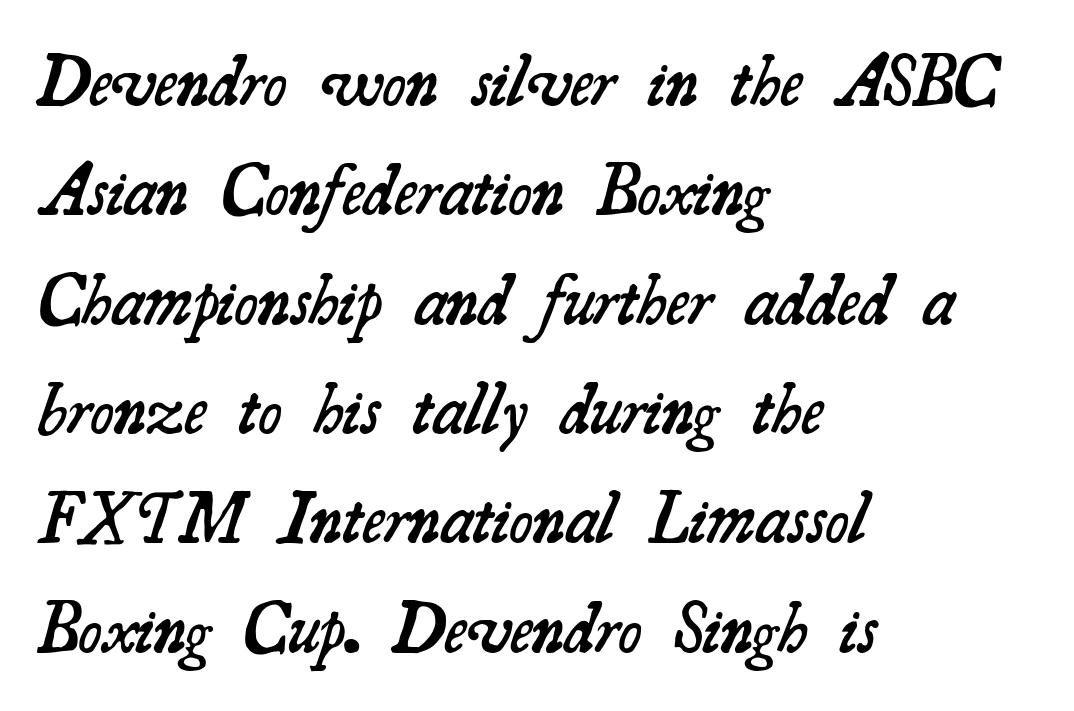
The image shows 71 px semibold serif type; set left-aligned, normal line spacing (1.54x), normal letter spacing, not underlined; medium stroke contrast and a small x-height.
